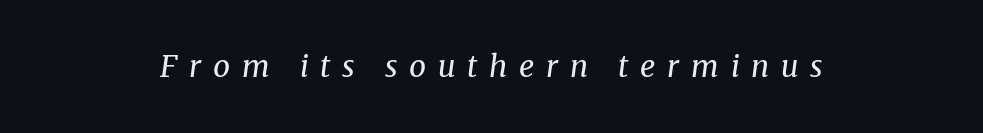
The image shows 30 px regular-weight serif type, italic (leaning right); set centered, unusually wide letter spacing (+0.39 em), not underlined; medium stroke contrast and a medium x-height.
